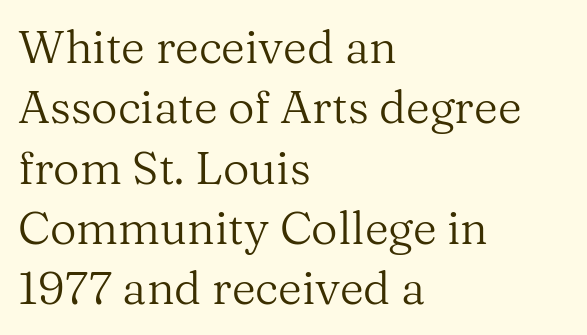
The text was rendered using a seriffed face with decorative stroke endings. Character widths vary here, with narrow letters taking less room than wide ones. Weight: not bold — regular or lighter. Horizontal alignment here is leftward, the default for most running prose.
